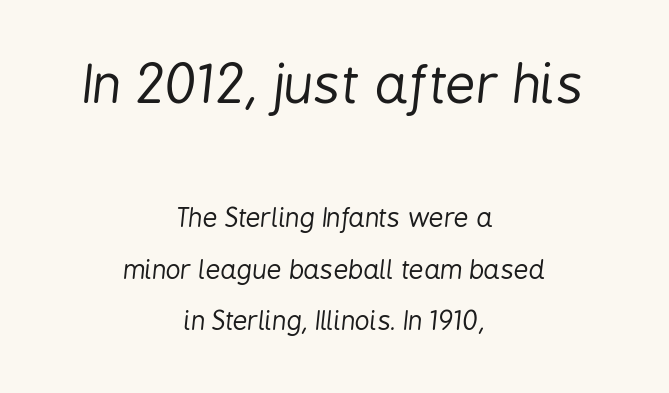
{"italic": "yes", "lean": "right", "slant_degrees": 6, "bold": "no", "weight": "regular", "width": "condensed", "stroke_contrast": "low", "x_height": "medium", "monospaced": "no", "underline": "no", "align": "center", "line_spacing": "loose", "line_spacing_ratio": 1.99, "letter_spacing": "normal", "letter_spacing_em": 0.0, "larger_block": "first", "size_ratio": 2.04, "glyph_px": 53}
